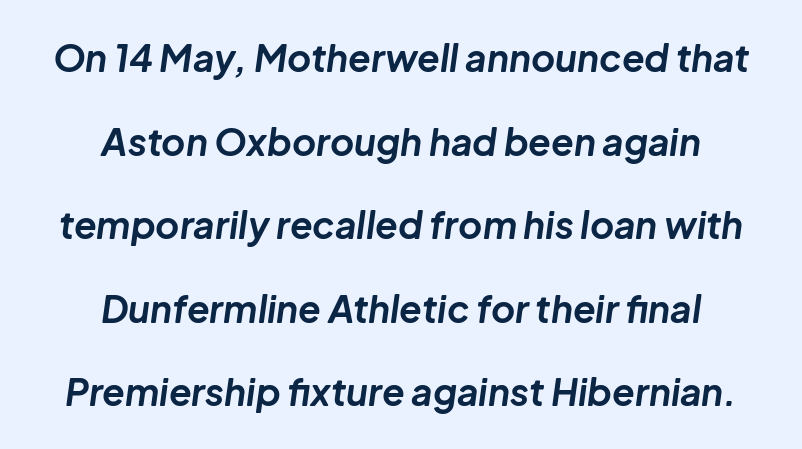
The image shows 37 px bold type, italic (leaning right); set centered, loose line spacing (2.26x), normal letter spacing, not underlined; low stroke contrast and a medium x-height.
